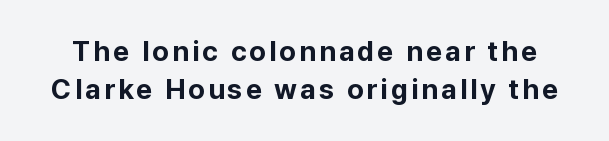
Do the letters lean? They stand straight. A typesetter would label this face a sans. Is this a fixed-width face? No — the glyphs have proportional, varying widths. No word sits above an underline. Interline gaps are of average width in this sample.
